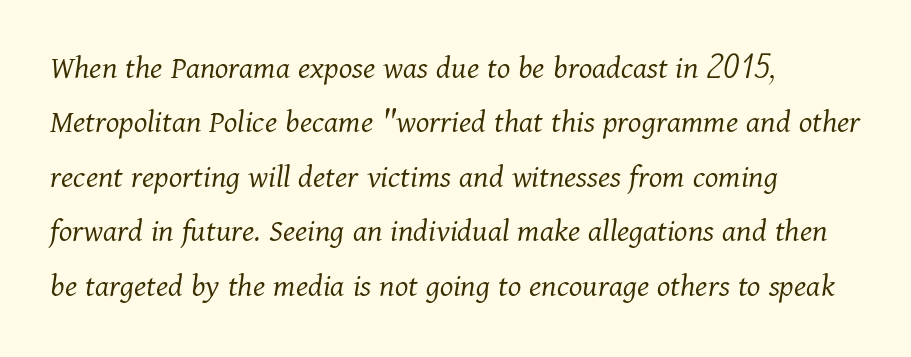
{"serif": "yes", "italic": "yes", "lean": "right", "slant_degrees": 11, "bold": "no", "weight": "light", "width": "normal", "stroke_contrast": "medium", "x_height": "medium", "monospaced": "no", "underline": "no", "align": "left", "line_spacing": "normal", "line_spacing_ratio": 1.6, "letter_spacing": "normal", "letter_spacing_em": 0.0, "glyph_px": 34}
